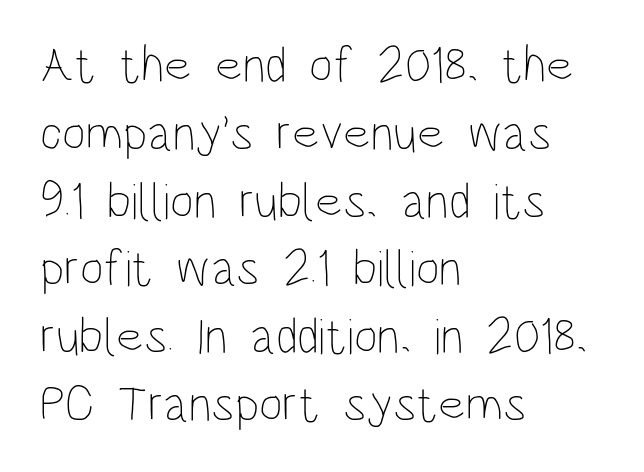
{"italic": "no", "bold": "no", "weight": "thin", "width": "condensed", "stroke_contrast": "low", "x_height": "large", "monospaced": "no", "underline": "no", "align": "left", "line_spacing": "normal", "line_spacing_ratio": 1.33, "letter_spacing": "normal", "letter_spacing_em": 0.0, "glyph_px": 51}
